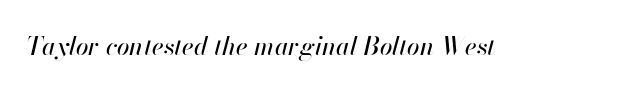
Letter spacing: default. Any mark beneath the type? The region is blank. The face used here has a pronounced slope to its letters.
